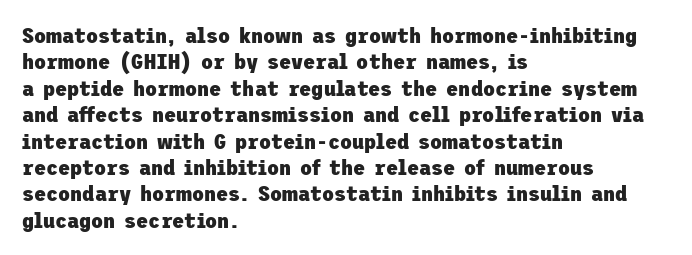
Stroke thickness is high; the sample reads as a true bold. Underline: absent. The horizontal fit of the characters is conventional and even. Do the letters lean? They stand straight. Horizontal alignment here is leftward, the default for most running prose.
